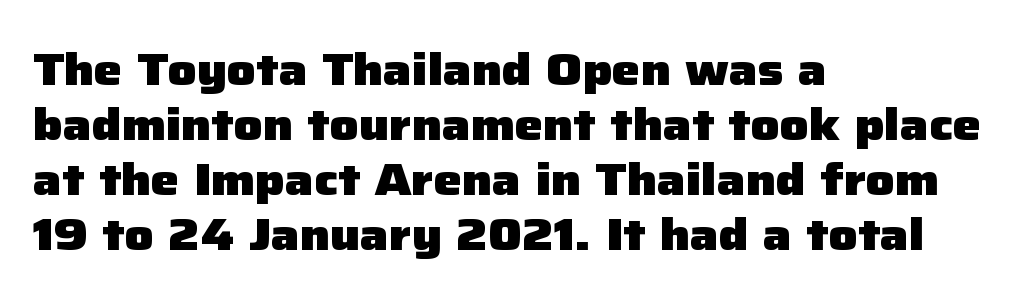
The image shows 45 px heavy sans-serif type, upright; set left-aligned, line spacing 1.22x, normal letter spacing, not underlined; low stroke contrast and a medium x-height.
